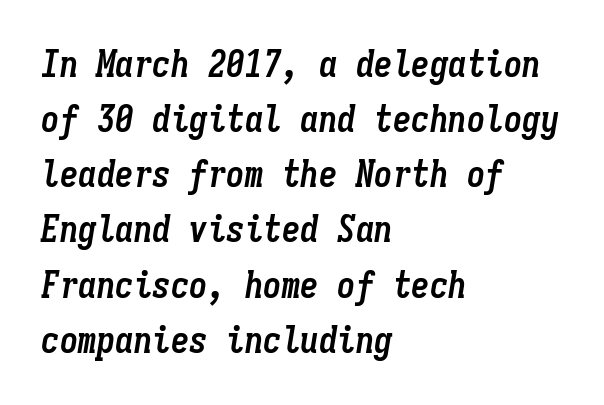
Q: Is the text bold? A: Yes.
Q: Is the text italic (slanted)? A: Yes, it leans right by about 9 degrees.
Q: Is the text underlined? A: No.
Q: How is the paragraph aligned? A: Left-aligned.
Q: Is the spacing between letters normal or unusually wide? A: Normal.
Q: Is the spacing between lines tight, normal or loose? A: Normal.
Q: Width (condensed, normal, or wide)? A: Condensed.
Q: Stroke contrast? A: Low.
Q: x-height? A: Medium.
Q: Monospaced? A: Yes.
